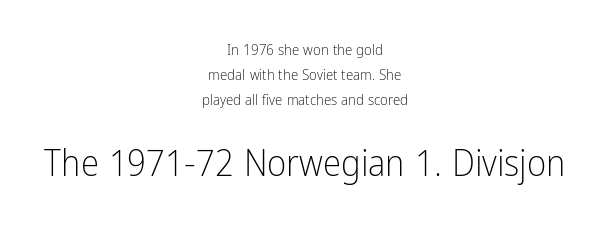
The image shows 37 px light, condensed sans-serif type, upright; set centered, normal line spacing (1.66x), normal letter spacing, not underlined; the second (bottom) block is 2.47x larger; low stroke contrast and a medium x-height.
